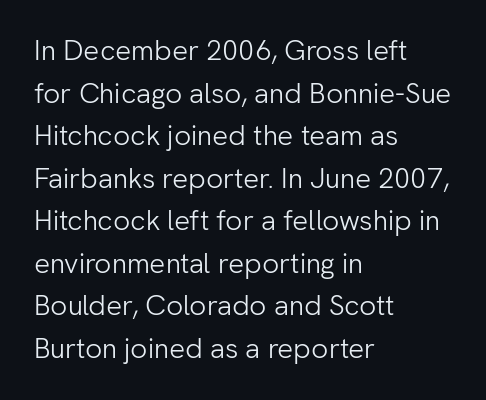
Q: Is the text bold? A: No.
Q: Is the text italic (slanted)? A: No, it is upright.
Q: Is the typeface a serif or a sans-serif typeface? A: Sans-serif.
Q: Is the text underlined? A: No.
Q: How is the paragraph aligned? A: Left-aligned.
Q: Is the spacing between letters normal or unusually wide? A: Normal.
Q: Is the spacing between lines tight, normal or loose? A: Normal.
Q: Width (condensed, normal, or wide)? A: Normal.
Q: Stroke contrast? A: Low.
Q: x-height? A: Medium.
Q: Monospaced? A: No.
